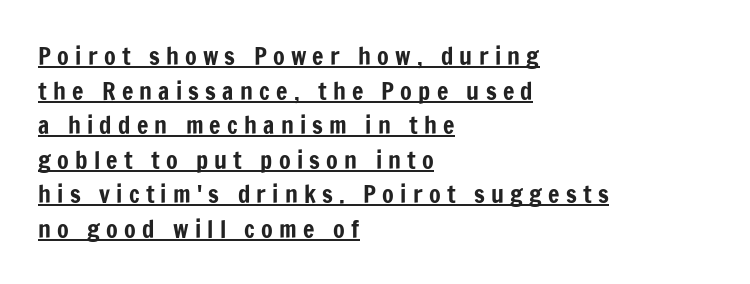
The typesetter chose a ragged-right arrangement here. Decoration check: the copy is underlined. Tracking here is generous; glyphs stand well apart from one another. Rows of type keep a routine distance in the vertical direction. The letters stand straight up with perfectly vertical stems.
